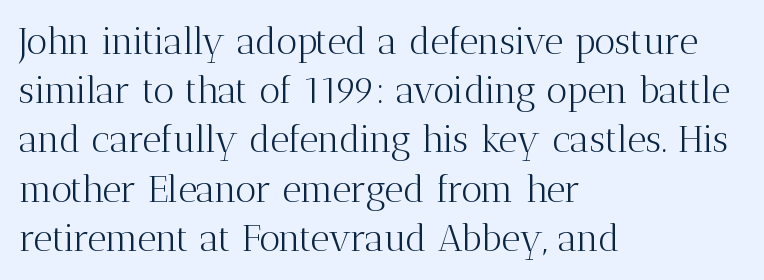
The image shows 37 px light serif type, upright; set left-aligned, normal line spacing (1.33x), normal letter spacing, not underlined; medium stroke contrast and a medium x-height.
